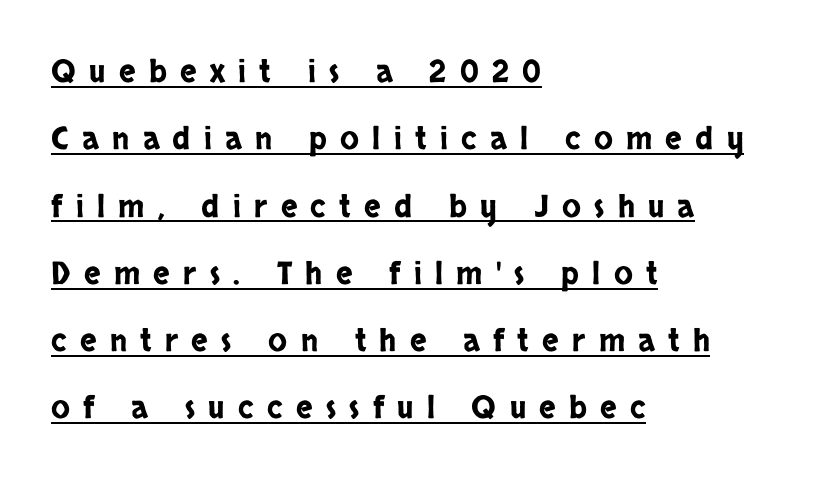
The image shows 31 px condensed sans-serif type, upright; set left-aligned, loose line spacing (2.17x), unusually wide letter spacing (+0.43 em), underlined; low stroke contrast and a large x-height.
